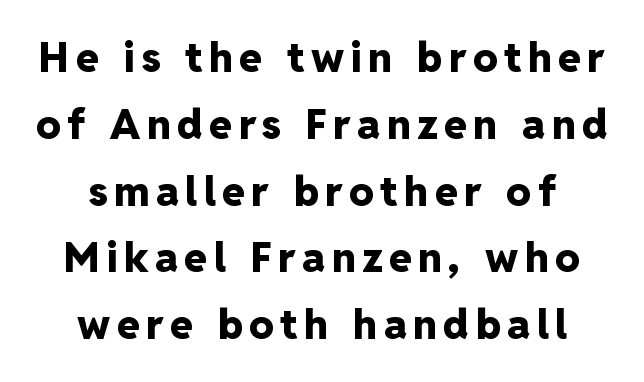
{"serif": "no", "italic": "no", "bold": "yes", "weight": "heavy", "width": "normal", "stroke_contrast": "low", "x_height": "medium", "monospaced": "no", "underline": "no", "align": "center", "line_spacing": "normal", "line_spacing_ratio": 1.63, "glyph_px": 41}
